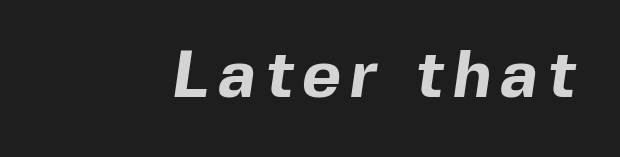
Q: Is the text bold? A: Yes.
Q: Is the typeface a serif or a sans-serif typeface? A: Sans-serif.
Q: Is the text underlined? A: No.
Q: Width (condensed, normal, or wide)? A: Normal.
Q: x-height? A: Medium.
Q: Monospaced? A: No.
